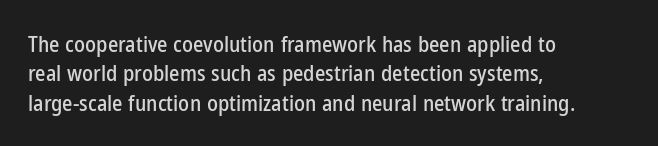
Q: Is the text italic (slanted)? A: No, it is upright.
Q: Is the text underlined? A: No.
Q: How is the paragraph aligned? A: Left-aligned.
Q: Is the spacing between letters normal or unusually wide? A: Normal.
Q: Is the spacing between lines tight, normal or loose? A: Normal.
